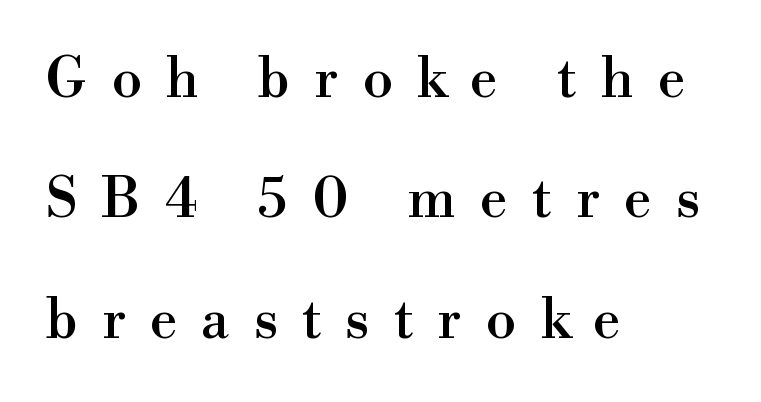
Q: Is the text italic (slanted)? A: No, it is upright.
Q: Is the typeface a serif or a sans-serif typeface? A: Serif.
Q: Is the text underlined? A: No.
Q: How is the paragraph aligned? A: Left-aligned.
Q: Is the spacing between letters normal or unusually wide? A: Unusually wide.
Q: Is the spacing between lines tight, normal or loose? A: Loose.
Q: Width (condensed, normal, or wide)? A: Normal.
Q: x-height? A: Small.
Q: Monospaced? A: No.
